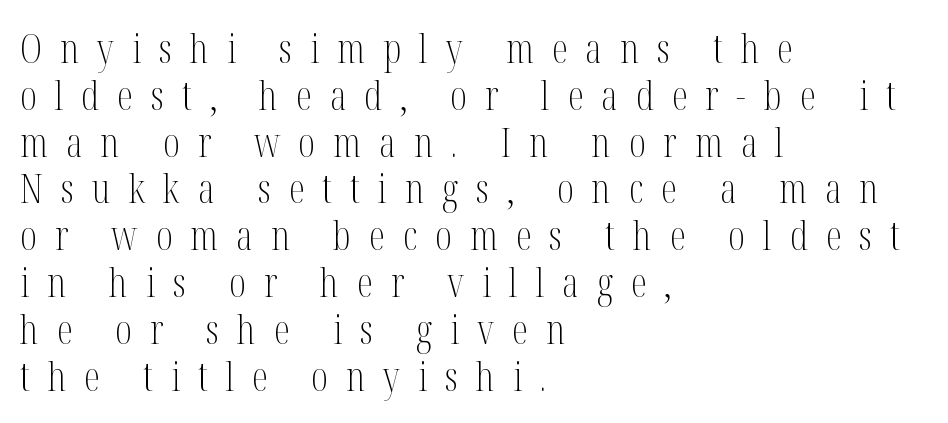
{"serif": "yes", "italic": "no", "bold": "no", "weight": "light", "width": "condensed", "stroke_contrast": "medium", "x_height": "medium", "monospaced": "no", "underline": "no", "align": "left", "line_spacing_ratio": 1.17, "letter_spacing": "wide", "letter_spacing_em": 0.45, "glyph_px": 40}
